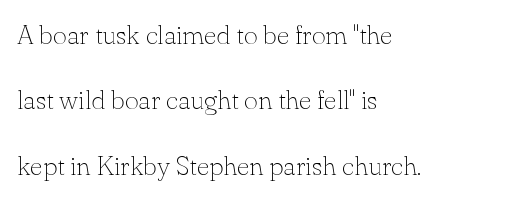
Q: Is the text bold? A: No.
Q: Is the text italic (slanted)? A: No, it is upright.
Q: Is the text underlined? A: No.
Q: How is the paragraph aligned? A: Left-aligned.
Q: Is the spacing between letters normal or unusually wide? A: Normal.
Q: Is the spacing between lines tight, normal or loose? A: Loose.
